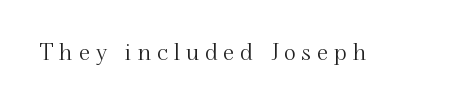
{"italic": "no", "underline": "no", "letter_spacing": "wide", "letter_spacing_em": 0.28, "glyph_px": 22}
